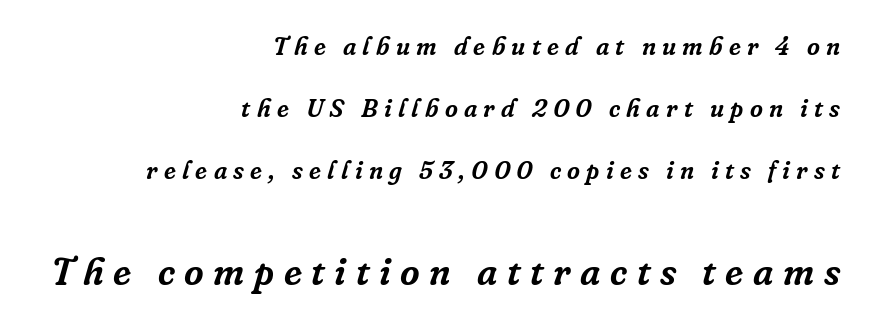
{"serif": "yes", "italic": "yes", "lean": "right", "slant_degrees": 16, "width": "normal", "stroke_contrast": "low", "x_height": "medium", "monospaced": "no", "underline": "no", "align": "right", "line_spacing": "loose", "line_spacing_ratio": 2.49, "letter_spacing": "wide", "letter_spacing_em": 0.25, "larger_block": "second", "size_ratio": 1.52, "glyph_px": 38}
